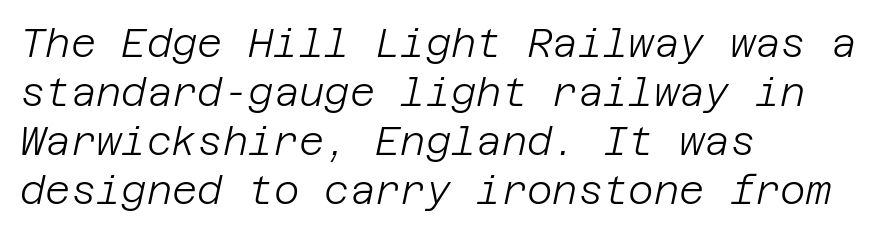
Q: Is the text bold? A: No.
Q: Is the text italic (slanted)? A: Yes, it leans right by about 12 degrees.
Q: Is the text underlined? A: No.
Q: How is the paragraph aligned? A: Left-aligned.
Q: Is the spacing between letters normal or unusually wide? A: Normal.
Q: Is the spacing between lines tight, normal or loose? A: Normal.
Q: Width (condensed, normal, or wide)? A: Normal.
Q: Stroke contrast? A: Low.
Q: x-height? A: Large.
